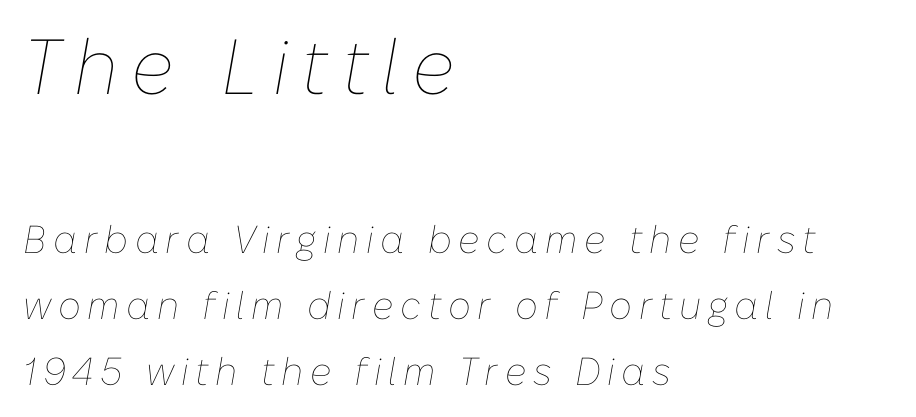
{"italic": "yes", "lean": "right", "slant_degrees": 10, "bold": "no", "weight": "thin", "width": "normal", "stroke_contrast": "low", "x_height": "medium", "monospaced": "no", "underline": "no", "align": "left", "line_spacing": "normal", "line_spacing_ratio": 1.69, "larger_block": "first", "size_ratio": 2.0, "glyph_px": 78}
